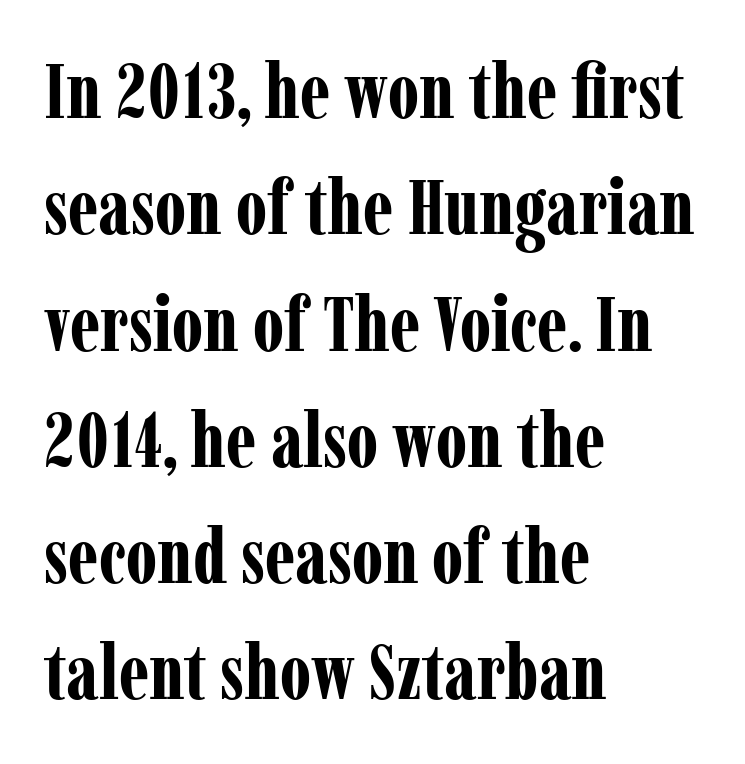
Spacing verdict: proportional, widths tailored to each character. Characters remain perfectly vertical along every line. The characters display serif detailing at their extremities. The glyphs have the mass of a bold cut. Each new line begins a customary step beneath the previous one.
